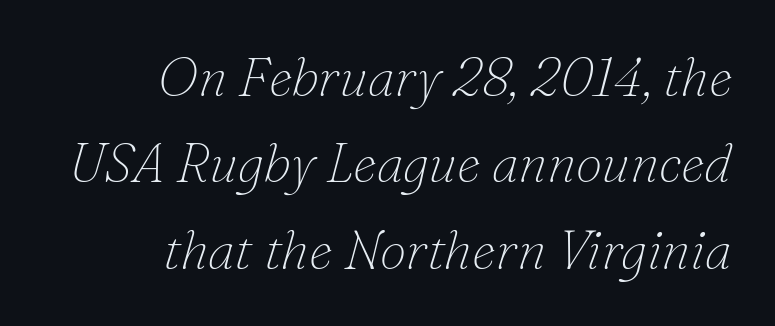
The image shows 54 px thin serif type, italic (leaning right); set right-aligned, normal line spacing (1.6x), normal letter spacing, not underlined; low stroke contrast and a small x-height.
